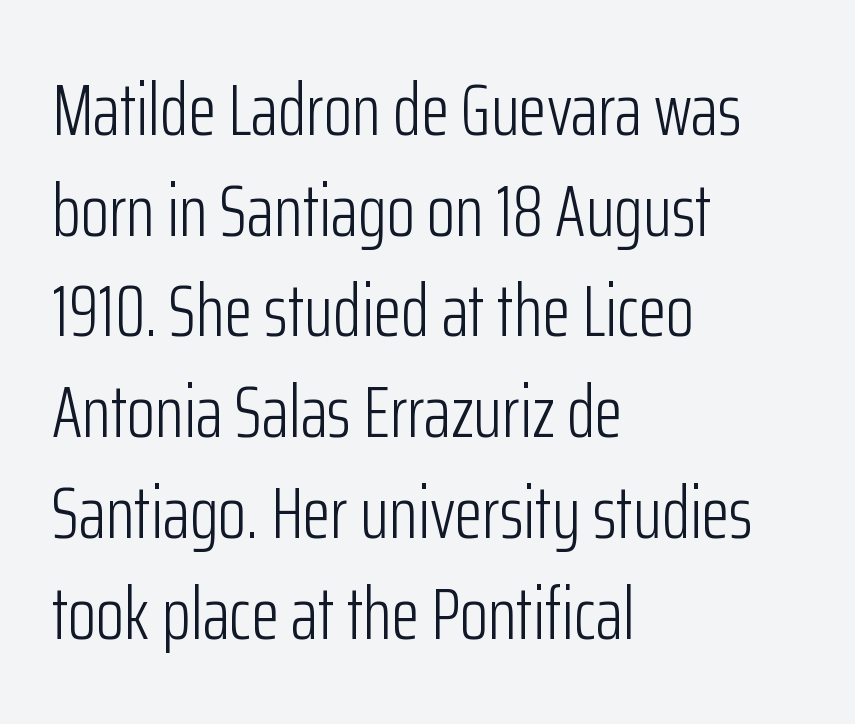
The image shows 73 px light, condensed sans-serif type, upright; set left-aligned, normal line spacing (1.38x), normal letter spacing, not underlined; low stroke contrast and a medium x-height.
